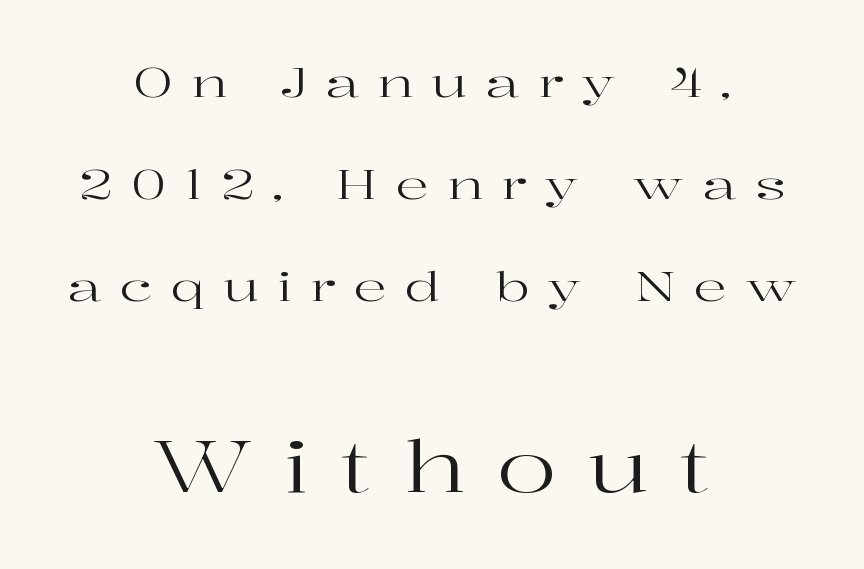
Q: Is the text bold? A: No.
Q: Is the text italic (slanted)? A: No, it is upright.
Q: Is the typeface a serif or a sans-serif typeface? A: Serif.
Q: Is the text underlined? A: No.
Q: How is the paragraph aligned? A: Centered.
Q: Is the spacing between letters normal or unusually wide? A: Unusually wide.
Q: Is the spacing between lines tight, normal or loose? A: Loose.
Q: Which block of text is set in a larger size, the first (top) or the second (bottom)? A: The second (bottom) one.
Q: Width (condensed, normal, or wide)? A: Wide.
Q: Stroke contrast? A: High.
Q: x-height? A: Medium.
Q: Monospaced? A: No.
